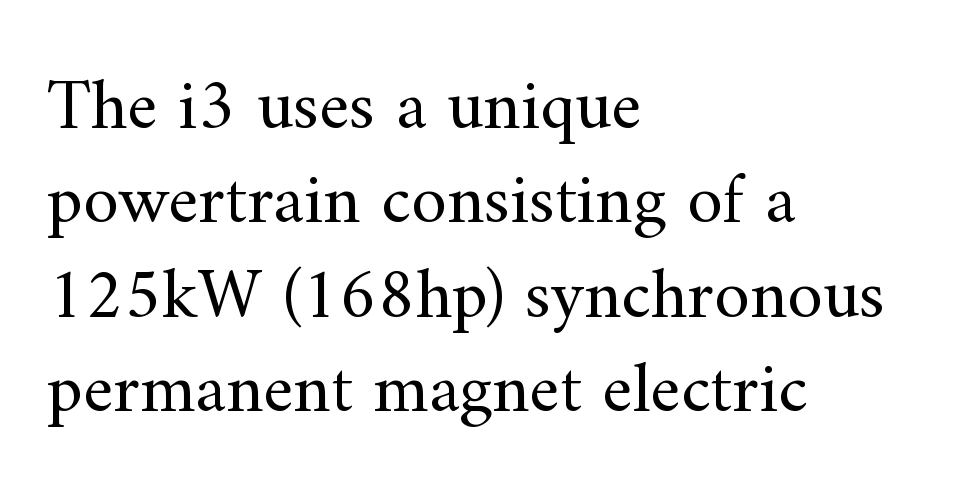
Q: Is the text bold? A: No.
Q: Is the text italic (slanted)? A: No, it is upright.
Q: Is the typeface a serif or a sans-serif typeface? A: Serif.
Q: Is the text underlined? A: No.
Q: How is the paragraph aligned? A: Left-aligned.
Q: Is the spacing between letters normal or unusually wide? A: Normal.
Q: Is the spacing between lines tight, normal or loose? A: Normal.
Q: Width (condensed, normal, or wide)? A: Normal.
Q: Stroke contrast? A: Medium.
Q: x-height? A: Small.
Q: Monospaced? A: No.
